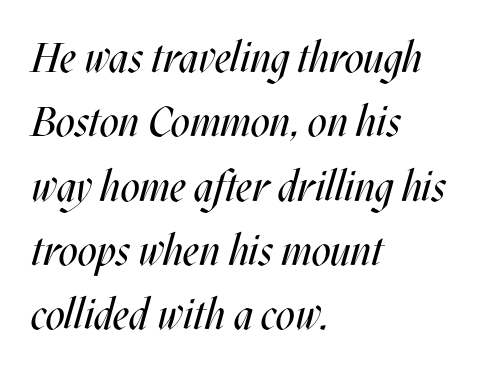
Bold? No — there's no thickening of the strokes. A classic flush-left, rag-right setting is used for this passage. Spacing verdict: proportional, widths tailored to each character. Characters follow at the spacing the type designer built in. Descender tails drop into unmarked territory.
